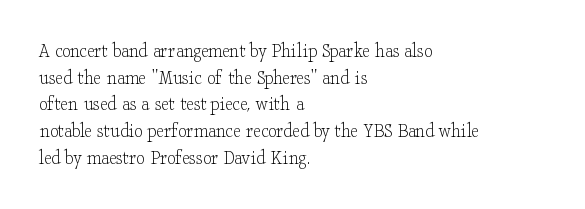
The image shows 21 px text type, upright; set left-aligned, normal line spacing (1.27x), normal letter spacing, not underlined.
